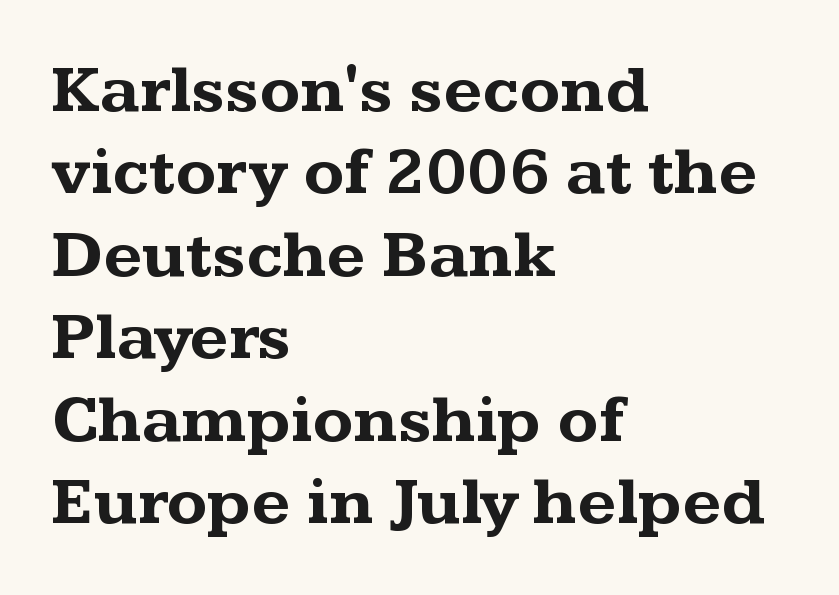
{"serif": "yes", "italic": "no", "bold": "yes", "weight": "bold", "width": "wide", "stroke_contrast": "medium", "x_height": "medium", "monospaced": "no", "underline": "no", "align": "left", "line_spacing_ratio": 1.23, "letter_spacing": "normal", "letter_spacing_em": 0.0, "glyph_px": 67}
